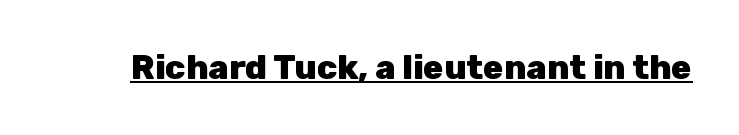
Q: Is the text bold? A: Yes.
Q: Is the text italic (slanted)? A: No, it is upright.
Q: Is the typeface a serif or a sans-serif typeface? A: Sans-serif.
Q: Is the text underlined? A: Yes.
Q: Is the spacing between letters normal or unusually wide? A: Normal.
Q: Width (condensed, normal, or wide)? A: Normal.
Q: Stroke contrast? A: Low.
Q: x-height? A: Medium.
Q: Monospaced? A: No.
